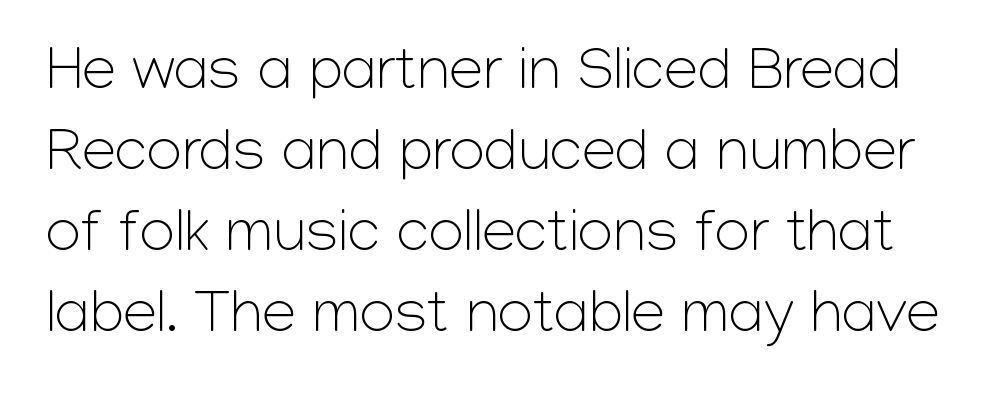
The image shows 61 px light sans-serif type, upright; set normal line spacing (1.33x), normal letter spacing, not underlined; low stroke contrast and a medium x-height.
